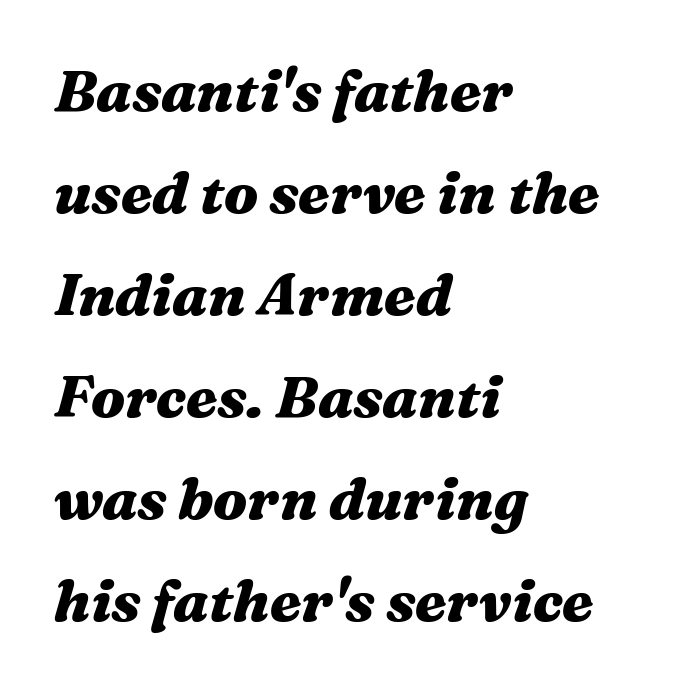
The image shows 58 px heavy, wide type, italic (leaning right); set left-aligned, line spacing 1.76x, normal letter spacing, not underlined; medium stroke contrast and a medium x-height.
